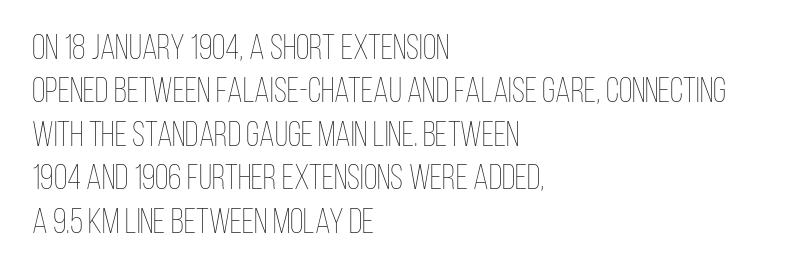
{"italic": "no", "bold": "no", "weight": "thin", "width": "condensed", "stroke_contrast": "low", "x_height": "large", "monospaced": "no", "underline": "no", "align": "left", "line_spacing_ratio": 1.24, "letter_spacing": "normal", "letter_spacing_em": 0.0, "glyph_px": 35}
